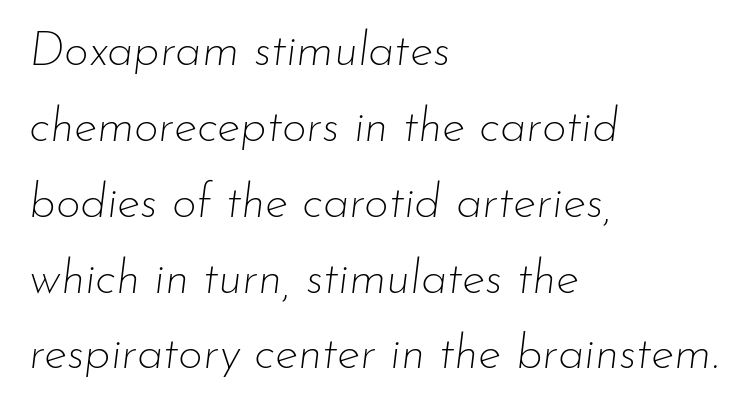
{"italic": "yes", "lean": "right", "slant_degrees": 7, "bold": "no", "weight": "thin", "width": "normal", "stroke_contrast": "low", "x_height": "small", "monospaced": "no", "underline": "no", "align": "left", "line_spacing": "normal", "line_spacing_ratio": 1.58, "letter_spacing": "normal", "letter_spacing_em": 0.0, "glyph_px": 48}
